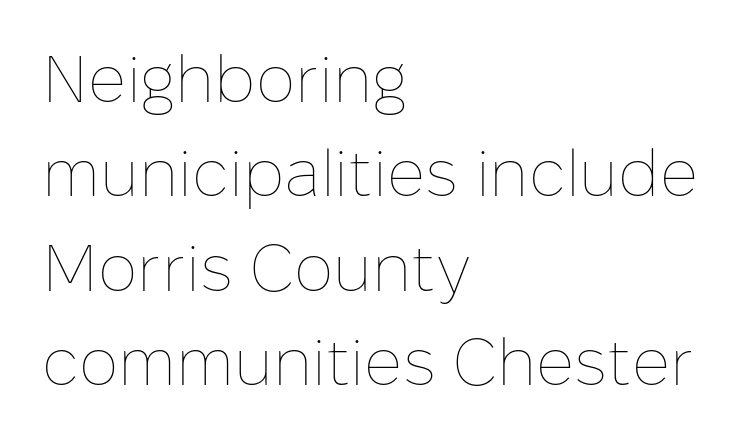
Q: Is the text bold? A: No.
Q: Is the text italic (slanted)? A: No, it is upright.
Q: Is the text underlined? A: No.
Q: How is the paragraph aligned? A: Left-aligned.
Q: Is the spacing between letters normal or unusually wide? A: Normal.
Q: Is the spacing between lines tight, normal or loose? A: Normal.
Q: Width (condensed, normal, or wide)? A: Normal.
Q: Stroke contrast? A: Low.
Q: x-height? A: Medium.
Q: Monospaced? A: No.
